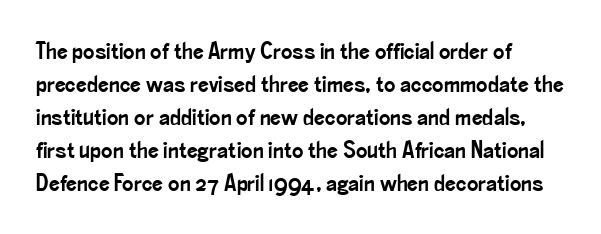
{"italic": "no", "underline": "no", "align": "left", "line_spacing": "normal", "line_spacing_ratio": 1.38, "letter_spacing": "normal", "letter_spacing_em": 0.0, "glyph_px": 24}
